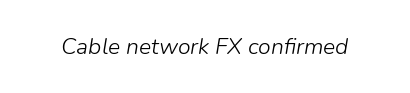
{"italic": "yes", "lean": "right", "slant_degrees": 9, "bold": "no", "underline": "no", "letter_spacing": "normal", "letter_spacing_em": 0.0, "glyph_px": 23}
